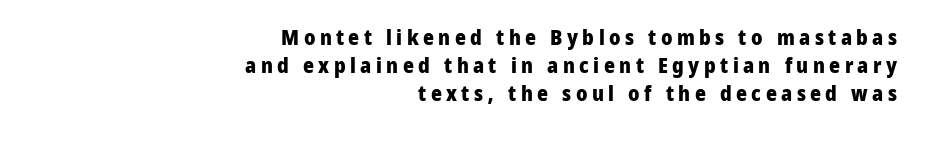
Q: Is the text bold? A: Yes.
Q: Is the text italic (slanted)? A: No, it is upright.
Q: Is the text underlined? A: No.
Q: How is the paragraph aligned? A: Right-aligned.
Q: Is the spacing between letters normal or unusually wide? A: Unusually wide.
Q: Is the spacing between lines tight, normal or loose? A: Normal.
